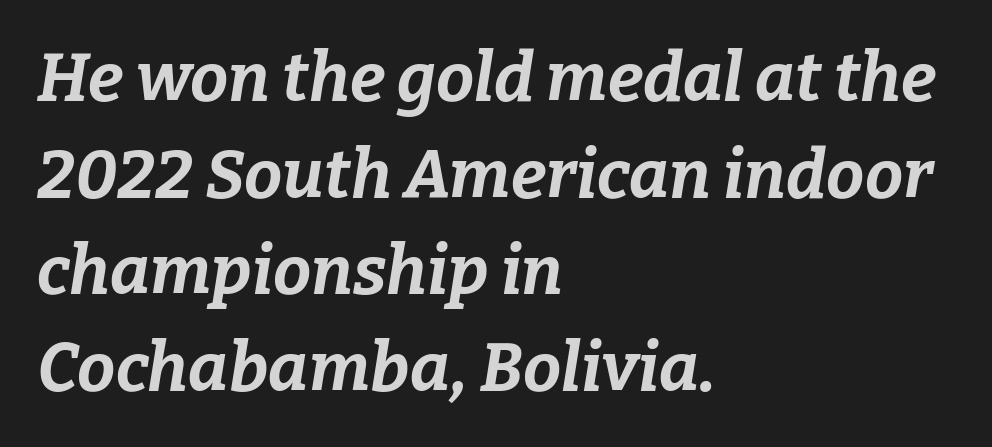
{"italic": "yes", "lean": "right", "slant_degrees": 9, "bold": "yes", "weight": "bold", "width": "normal", "stroke_contrast": "low", "x_height": "medium", "monospaced": "no", "underline": "no", "align": "left", "line_spacing": "normal", "line_spacing_ratio": 1.42, "letter_spacing": "normal", "letter_spacing_em": 0.0, "glyph_px": 68}
